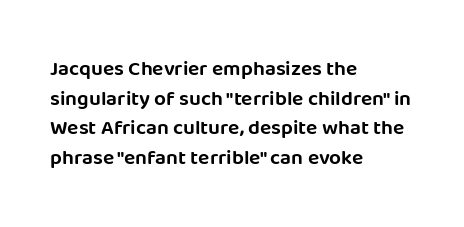
The image shows 21 px text type, upright; set left-aligned, normal line spacing (1.41x), normal letter spacing, not underlined.
